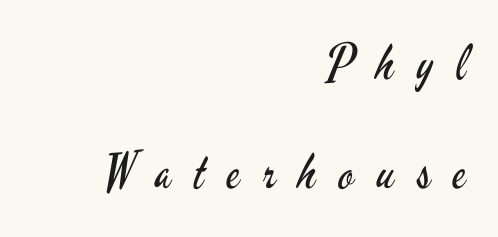
The image shows 49 px regular-weight, condensed sans-serif type; set right-aligned, loose line spacing (2.23x), unusually wide letter spacing (+0.47 em), not underlined; low stroke contrast and a small x-height.
